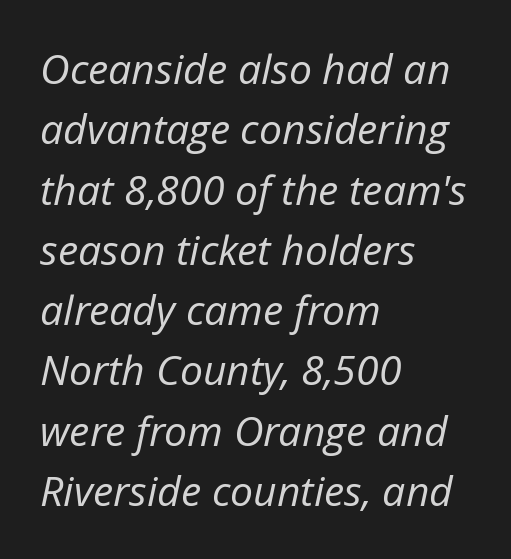
{"italic": "yes", "lean": "right", "slant_degrees": 12, "bold": "no", "weight": "regular", "width": "normal", "stroke_contrast": "low", "x_height": "medium", "monospaced": "no", "underline": "no", "align": "left", "line_spacing": "normal", "line_spacing_ratio": 1.47, "letter_spacing": "normal", "letter_spacing_em": 0.0, "glyph_px": 41}
